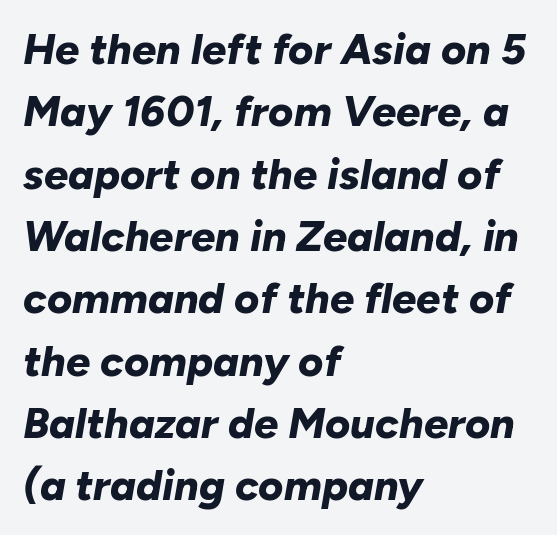
The image shows 43 px bold type, italic (leaning right); set left-aligned, normal line spacing (1.45x), normal letter spacing, not underlined; low stroke contrast and a medium x-height.
